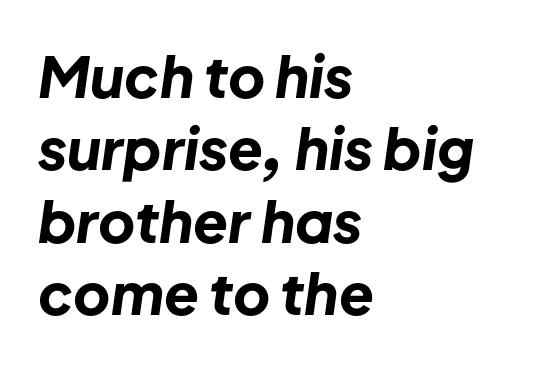
Q: Is the text bold? A: Yes.
Q: Is the text italic (slanted)? A: Yes, it leans right by about 8 degrees.
Q: Is the text underlined? A: No.
Q: How is the paragraph aligned? A: Left-aligned.
Q: Is the spacing between letters normal or unusually wide? A: Normal.
Q: Is the spacing between lines tight, normal or loose? A: Normal.
Q: Width (condensed, normal, or wide)? A: Normal.
Q: Stroke contrast? A: Low.
Q: x-height? A: Medium.
Q: Monospaced? A: No.
